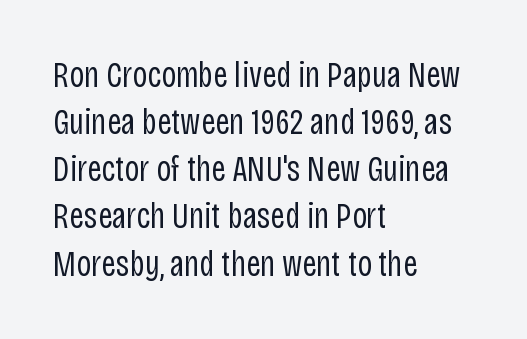
{"serif": "no", "italic": "no", "bold": "no", "weight": "regular", "width": "condensed", "stroke_contrast": "low", "x_height": "large", "monospaced": "no", "underline": "no", "align": "left", "line_spacing": "normal", "line_spacing_ratio": 1.31, "letter_spacing": "normal", "letter_spacing_em": 0.0, "glyph_px": 36}
